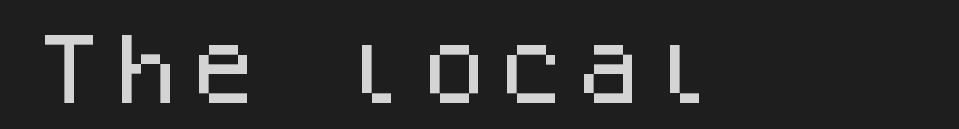
{"serif": "no", "italic": "no", "width": "normal", "stroke_contrast": "low", "x_height": "large", "monospaced": "yes", "underline": "no", "letter_spacing": "normal", "letter_spacing_em": 0.0, "glyph_px": 77}
